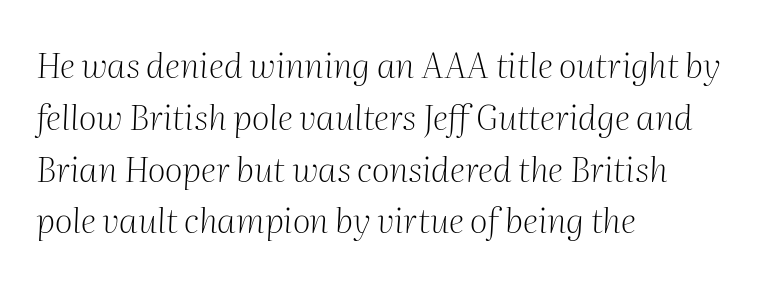
Q: Is the text bold? A: No.
Q: Is the text italic (slanted)? A: Yes, it leans right by about 2 degrees.
Q: Is the typeface a serif or a sans-serif typeface? A: Serif.
Q: Is the text underlined? A: No.
Q: How is the paragraph aligned? A: Left-aligned.
Q: Is the spacing between letters normal or unusually wide? A: Normal.
Q: Is the spacing between lines tight, normal or loose? A: Normal.
Q: Width (condensed, normal, or wide)? A: Normal.
Q: Stroke contrast? A: Medium.
Q: x-height? A: Medium.
Q: Monospaced? A: No.
